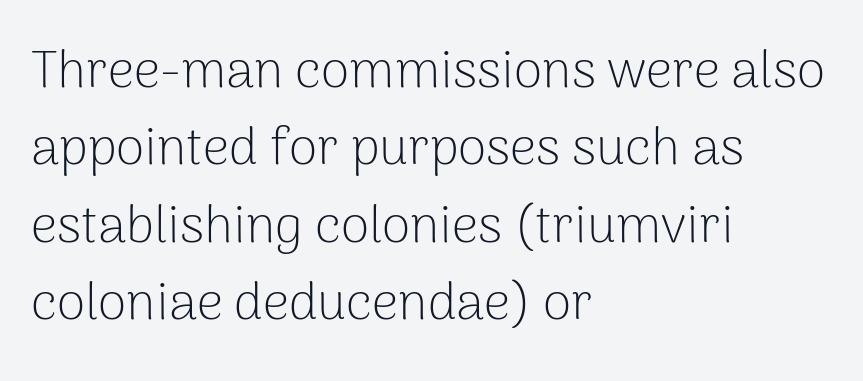
Interline gaps are of average width in this sample. Spacing verdict: proportional, widths tailored to each character. Unlike a traditional serif, this face leaves its strokes unadorned. Is the letter spacing exaggerated? No — it looks like the ordinary default. Ink coverage per letter is moderate at most.
